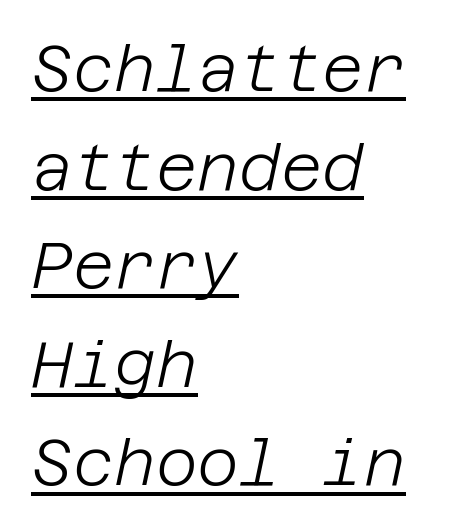
The image shows 64 px light type, italic (leaning right); set left-aligned, normal line spacing (1.54x), normal letter spacing, underlined; low stroke contrast and a large x-height.
